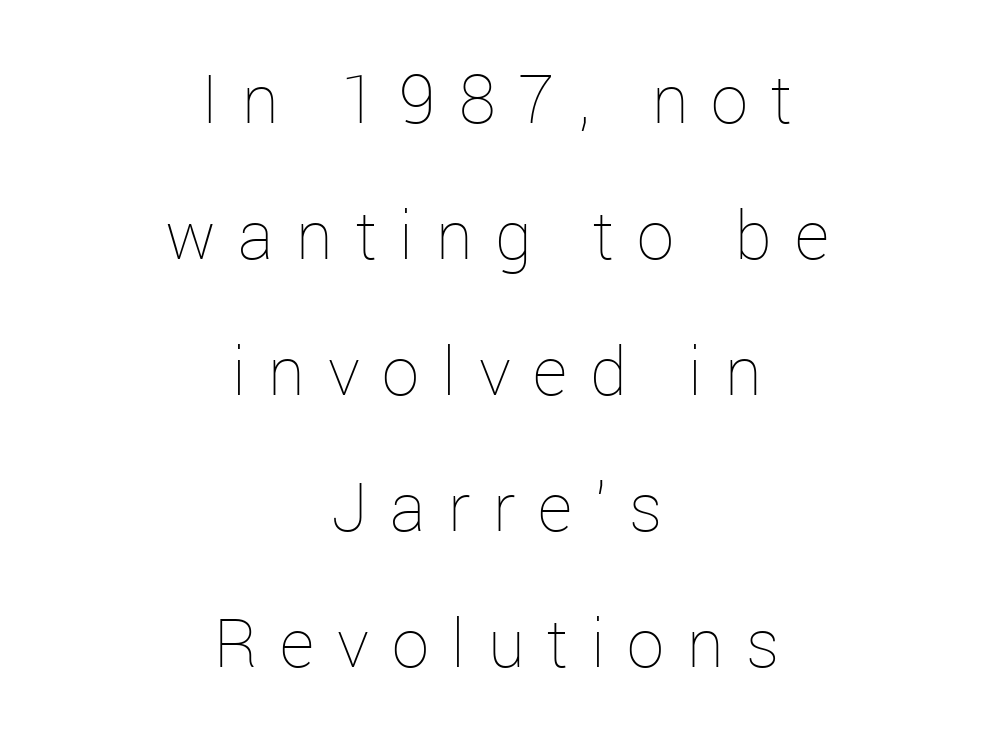
The image shows 67 px thin type, upright; set centered, loose line spacing (2.03x), unusually wide letter spacing (+0.34 em), not underlined; low stroke contrast and a medium x-height.
